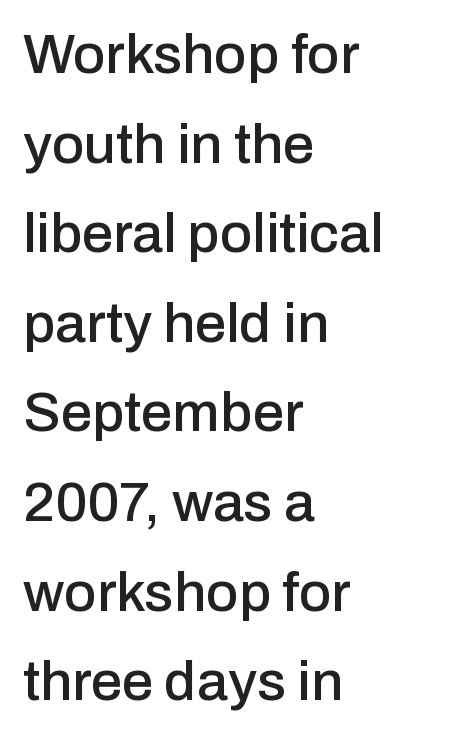
The image shows 56 px sans-serif type, upright; set left-aligned, normal line spacing (1.6x), normal letter spacing, not underlined; low stroke contrast and a medium x-height.
